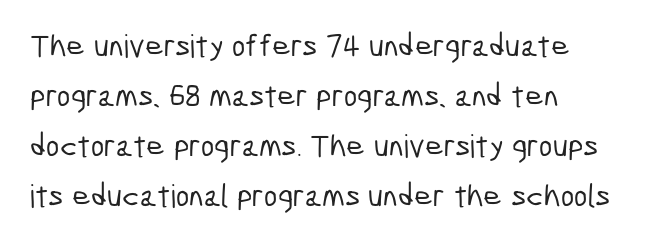
The image shows 32 px condensed sans-serif type; set normal line spacing (1.56x), normal letter spacing, not underlined; low stroke contrast and a medium x-height.
